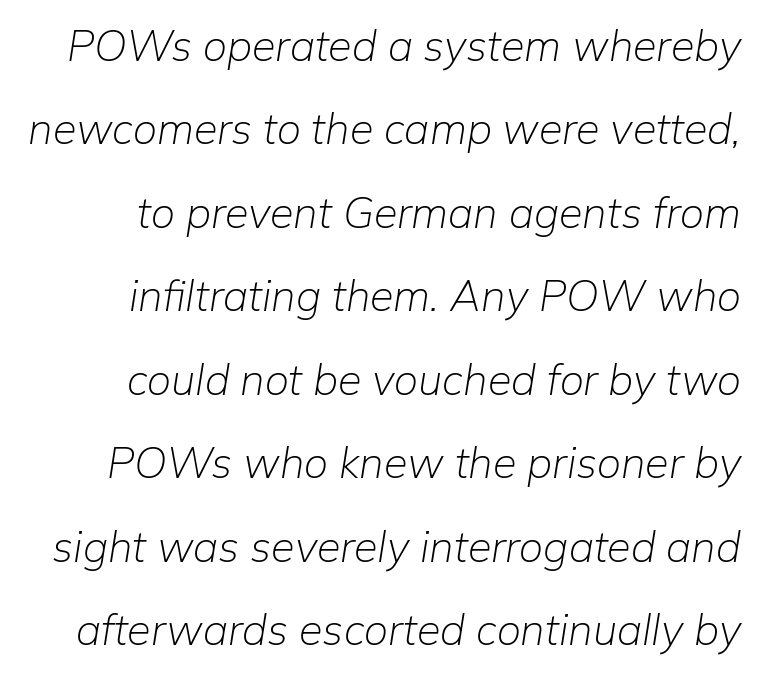
Q: Is the text bold? A: No.
Q: Is the text italic (slanted)? A: Yes, it leans right by about 9 degrees.
Q: Is the text underlined? A: No.
Q: How is the paragraph aligned? A: Right-aligned.
Q: Is the spacing between letters normal or unusually wide? A: Normal.
Q: Is the spacing between lines tight, normal or loose? A: Loose.
Q: Width (condensed, normal, or wide)? A: Normal.
Q: Stroke contrast? A: Low.
Q: x-height? A: Medium.
Q: Monospaced? A: No.
